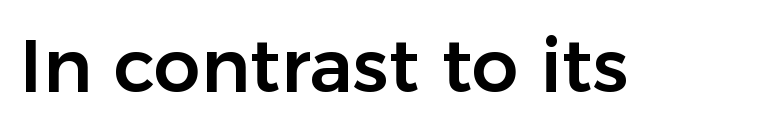
{"serif": "no", "italic": "no", "width": "normal", "stroke_contrast": "low", "x_height": "medium", "monospaced": "no", "underline": "no", "letter_spacing": "normal", "letter_spacing_em": 0.0, "glyph_px": 74}
